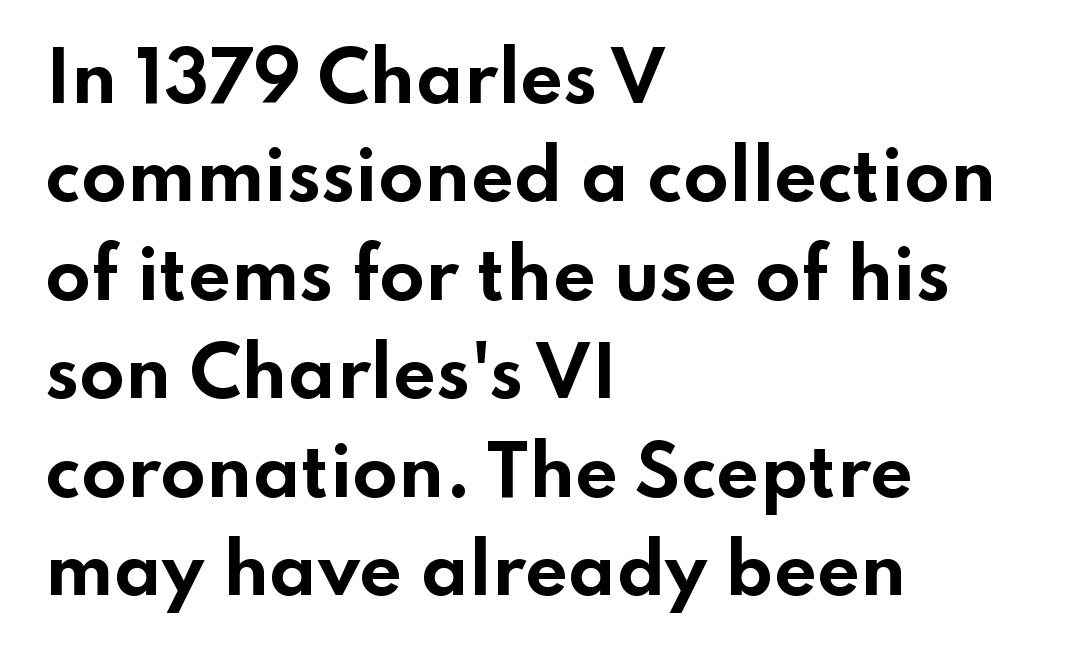
The image shows 67 px bold, wide sans-serif type, upright; set left-aligned, normal line spacing (1.47x), normal letter spacing, not underlined; low stroke contrast and a small x-height.
